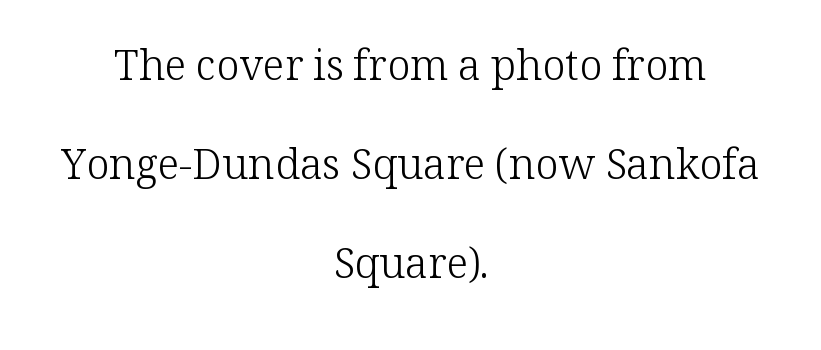
Q: Is the text bold? A: No.
Q: Is the text italic (slanted)? A: No, it is upright.
Q: Is the typeface a serif or a sans-serif typeface? A: Serif.
Q: Is the text underlined? A: No.
Q: How is the paragraph aligned? A: Centered.
Q: Is the spacing between letters normal or unusually wide? A: Normal.
Q: Is the spacing between lines tight, normal or loose? A: Loose.
Q: Width (condensed, normal, or wide)? A: Normal.
Q: Stroke contrast? A: Low.
Q: x-height? A: Medium.
Q: Monospaced? A: No.
